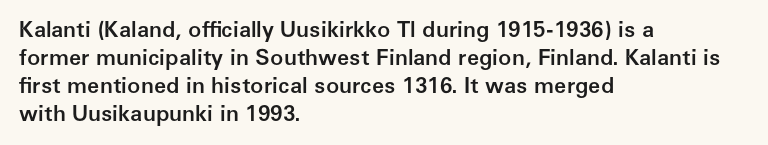
Regular leading. Is there any slant? The stems are plumb. You could call the tracking neutral — neither tight nor loose. A bare baseline throughout the passage.
